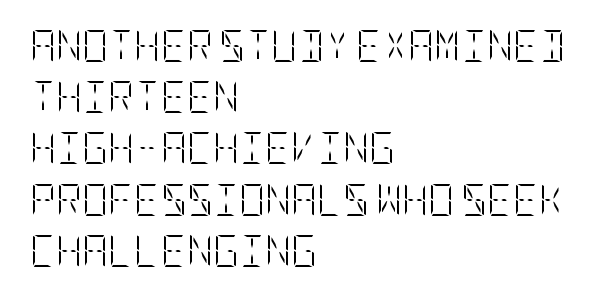
The image shows 32 px light, condensed type, upright; set left-aligned, normal line spacing (1.6x), normal letter spacing, not underlined; low stroke contrast and a large x-height.
